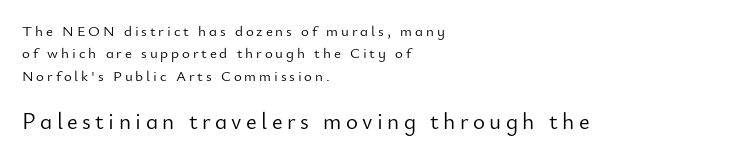
Q: Is the text bold? A: No.
Q: Is the text italic (slanted)? A: No, it is upright.
Q: Is the text underlined? A: No.
Q: How is the paragraph aligned? A: Left-aligned.
Q: Is the spacing between lines tight, normal or loose? A: Normal.
Q: Which block of text is set in a larger size, the first (top) or the second (bottom)? A: The second (bottom) one.
